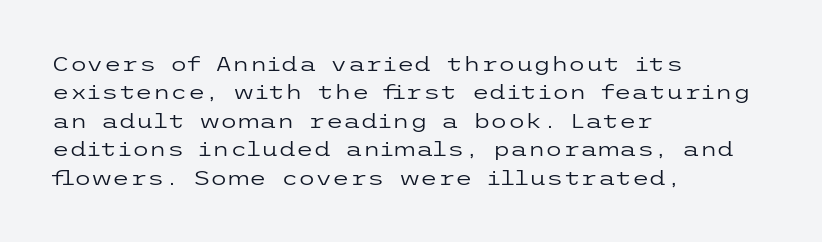
The image shows 20 px text type, upright; set left-aligned, normal line spacing (1.42x), normal letter spacing, not underlined.
